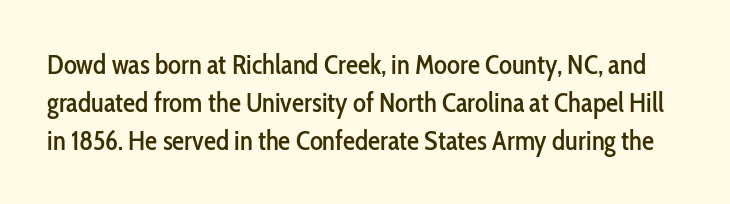
{"italic": "no", "underline": "no", "line_spacing": "normal", "line_spacing_ratio": 1.4, "letter_spacing": "normal", "letter_spacing_em": 0.0, "glyph_px": 27}
